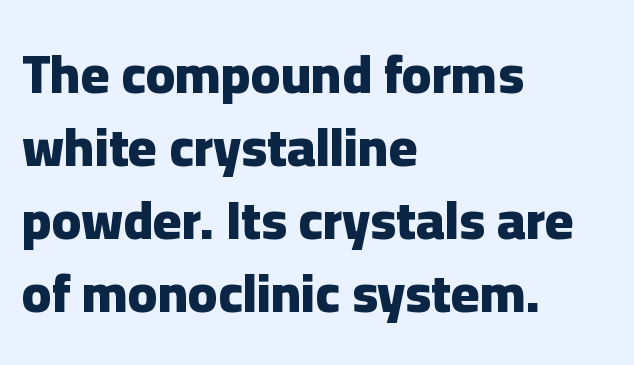
The image shows 54 px heavy sans-serif type, upright; set left-aligned, normal line spacing (1.35x), normal letter spacing, not underlined; low stroke contrast and a medium x-height.
